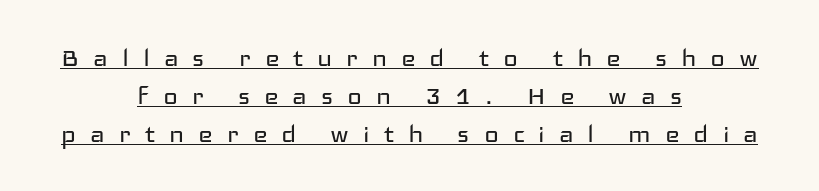
Leftover space on each line is divided equally before and after the words. The font is comparable to plain body text, perhaps lighter. Is this a fixed-width face? No — the glyphs have proportional, varying widths. The rendering shows plain stroke endings on the letterforms — a sans-serif design. These characters rest on top of a visible drawn line. The type sits square on the baseline with zero lean.
